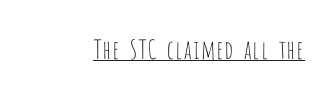
{"italic": "no", "bold": "no", "underline": "yes", "letter_spacing": "normal", "letter_spacing_em": 0.0, "glyph_px": 26}
